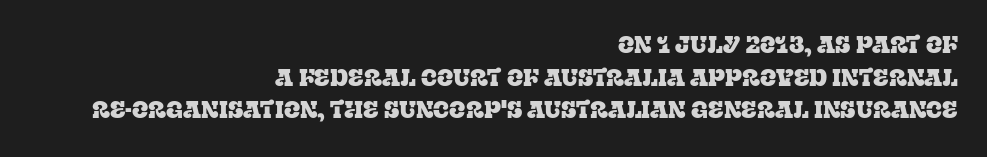
{"italic": "no", "underline": "no", "align": "right", "line_spacing": "normal", "line_spacing_ratio": 1.36, "letter_spacing": "normal", "letter_spacing_em": 0.0, "glyph_px": 24}
